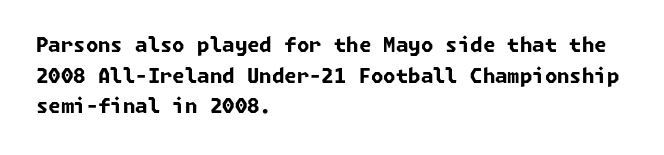
Q: Is the text bold? A: Yes.
Q: Is the text underlined? A: No.
Q: How is the paragraph aligned? A: Left-aligned.
Q: Is the spacing between letters normal or unusually wide? A: Normal.
Q: Is the spacing between lines tight, normal or loose? A: Normal.
